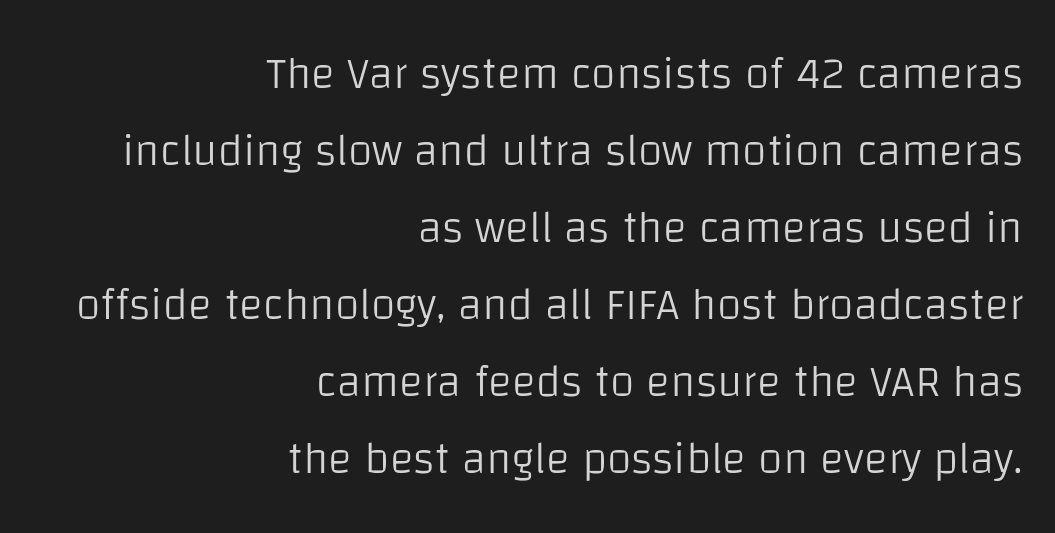
You could not count columns in this text — the font is proportionally spaced. The typesetting does not lean heavy: it is not bold. Posture: straight, roman, zero tilt. Classification — sans serif.
